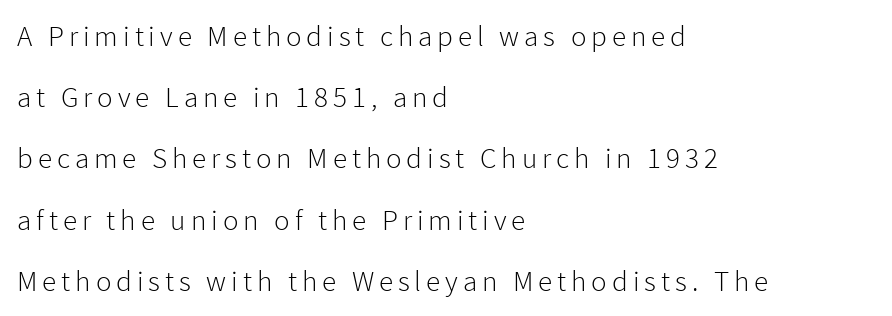
Descender tails drop into unmarked territory. Horizontally, the lines are justified to the leading edge only. A quiet, ordinary-to-light weight characterises the typeface. The letters stand straight up with perfectly vertical stems. Horizontal bands of white between lines are thick stripes.
